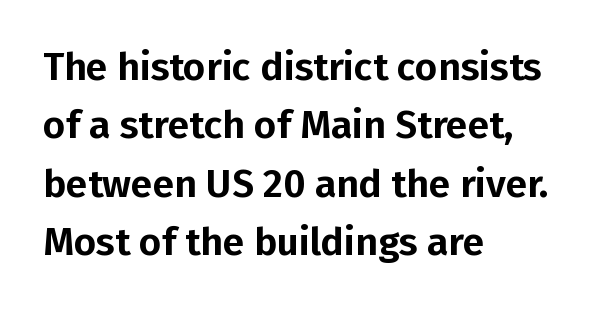
{"serif": "no", "italic": "no", "width": "normal", "stroke_contrast": "low", "x_height": "medium", "monospaced": "no", "underline": "no", "align": "left", "line_spacing": "normal", "line_spacing_ratio": 1.5, "letter_spacing": "normal", "letter_spacing_em": 0.0, "glyph_px": 39}
